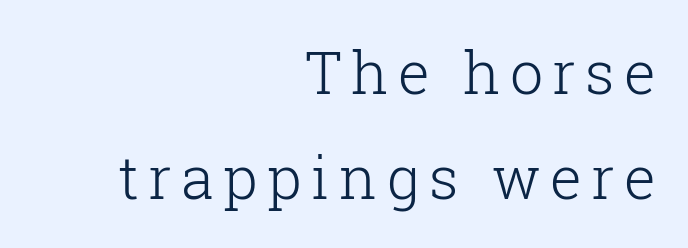
The image shows 59 px light serif type, upright; set right-aligned, line spacing 1.78x, not underlined; low stroke contrast and a medium x-height.
